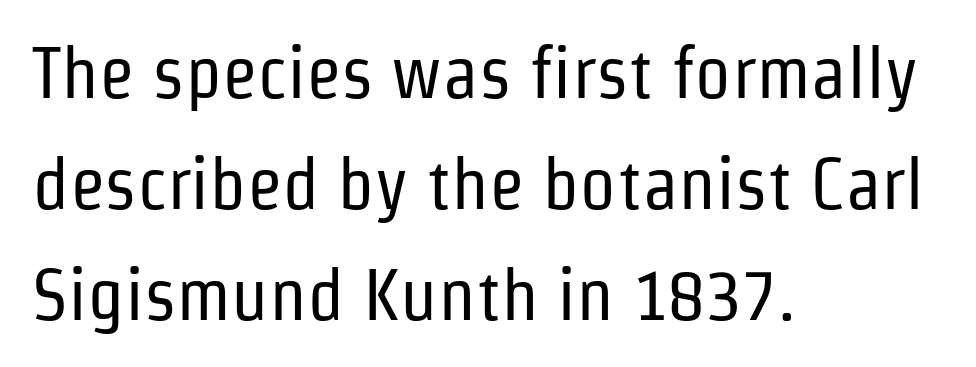
The image shows 73 px regular-weight, condensed sans-serif type, upright; set left-aligned, normal line spacing (1.52x), normal letter spacing, not underlined; low stroke contrast and a medium x-height.
